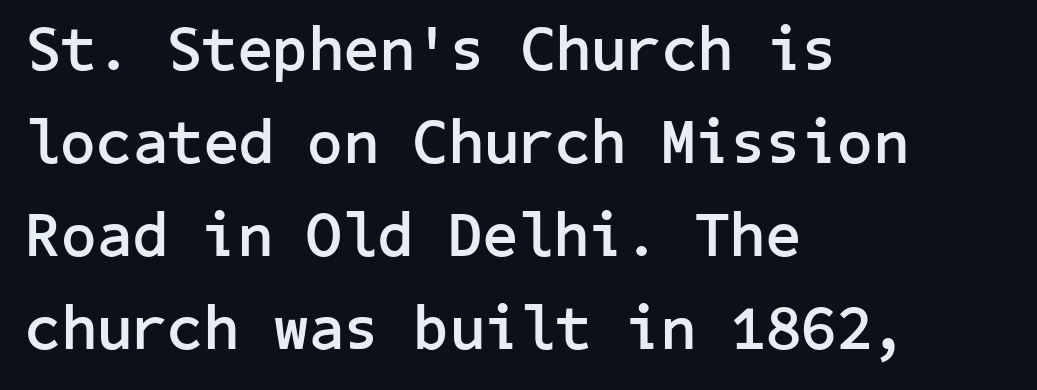
The vertical gap from one line to the next is medium. You could call the tracking neutral — neither tight nor loose. Typeset ragged right — the left edge is the straight one. Style check: upright. Typesetter's note: full bold, strokes at maximum text heaviness. The string is rendered with underlining switched off.
